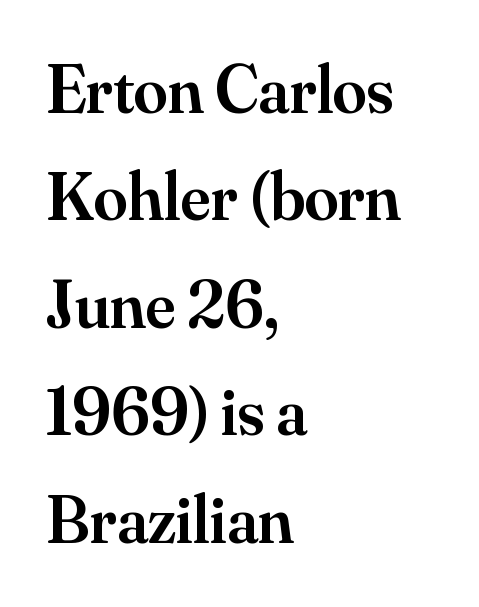
The image shows 68 px semibold serif type, upright; set left-aligned, normal line spacing (1.58x), normal letter spacing, not underlined; medium stroke contrast and a small x-height.
